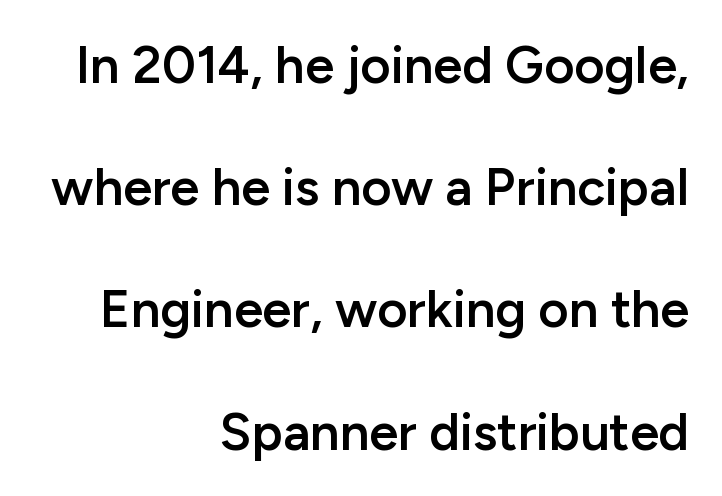
{"serif": "no", "italic": "no", "bold": "semi", "weight": "semibold", "width": "normal", "stroke_contrast": "low", "x_height": "medium", "monospaced": "no", "underline": "no", "align": "right", "line_spacing": "loose", "line_spacing_ratio": 2.35, "letter_spacing": "normal", "letter_spacing_em": 0.0, "glyph_px": 52}
